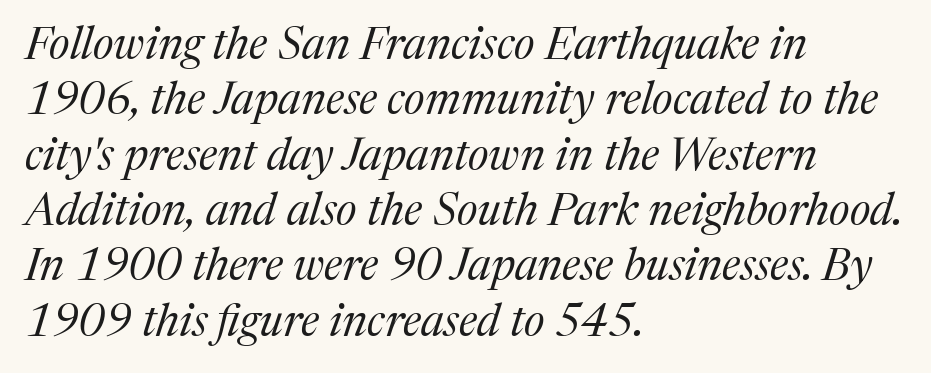
The image shows 45 px regular-weight serif type, italic (leaning right); set left-aligned, line spacing 1.23x, normal letter spacing, not underlined; medium stroke contrast and a medium x-height.
